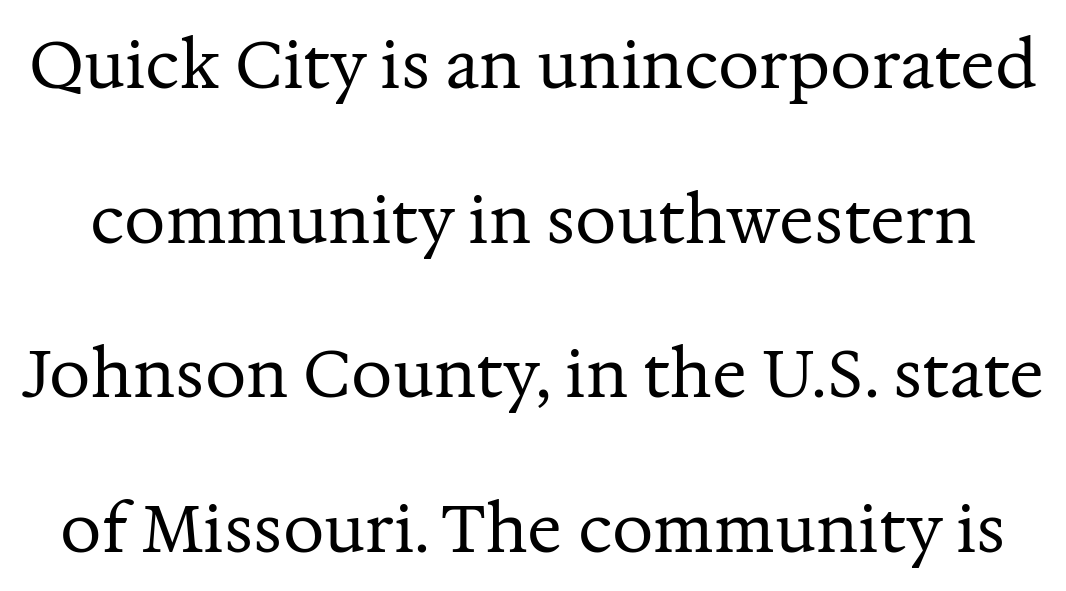
Style check: upright. Stems here are at most as thick as an everyday book face. These lines are rendered in a variable-pitch font. The space directly below the letters is spotless.
